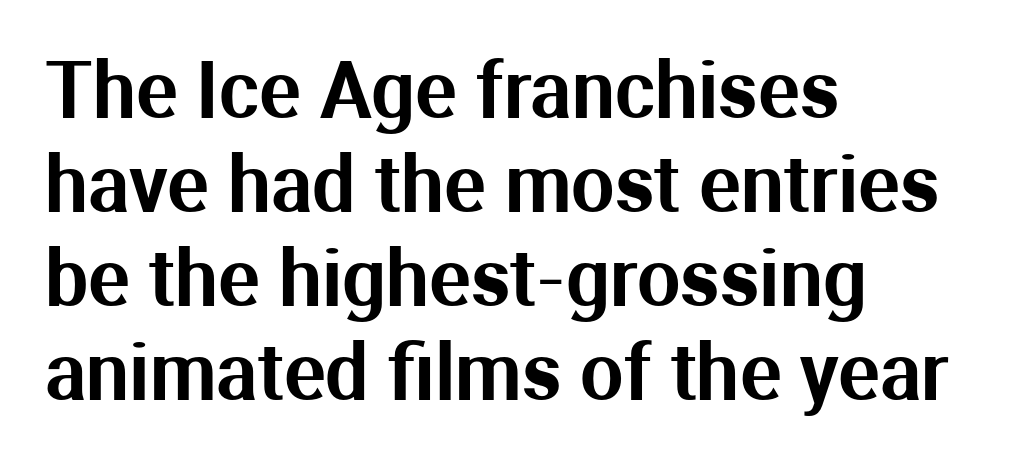
The image shows 77 px sans-serif type, upright; set left-aligned, line spacing 1.22x, normal letter spacing, not underlined; medium stroke contrast and a medium x-height.
